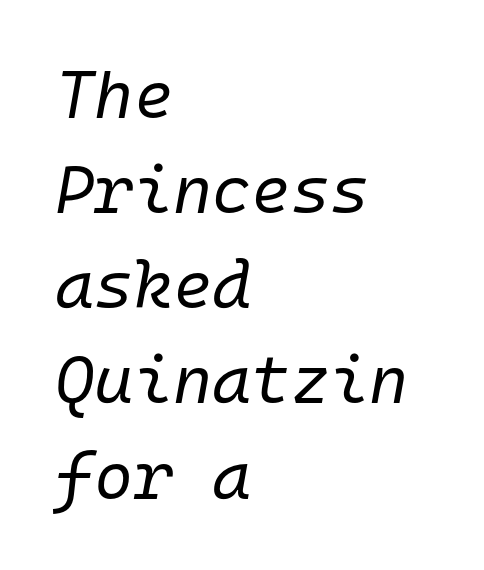
The image shows 67 px regular-weight type, italic (leaning right), monospaced; set left-aligned, normal line spacing (1.42x), normal letter spacing, not underlined; low stroke contrast and a medium x-height.
